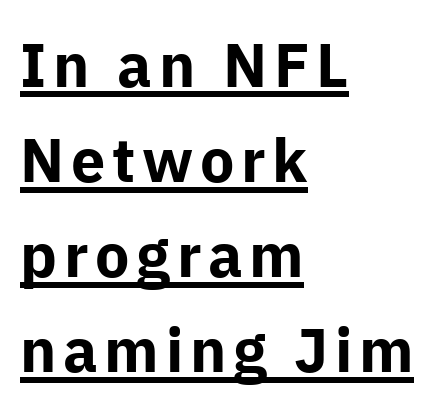
{"serif": "no", "italic": "no", "bold": "yes", "weight": "bold", "width": "normal", "stroke_contrast": "low", "x_height": "medium", "monospaced": "no", "underline": "yes", "align": "left", "line_spacing": "normal", "line_spacing_ratio": 1.56, "glyph_px": 61}
